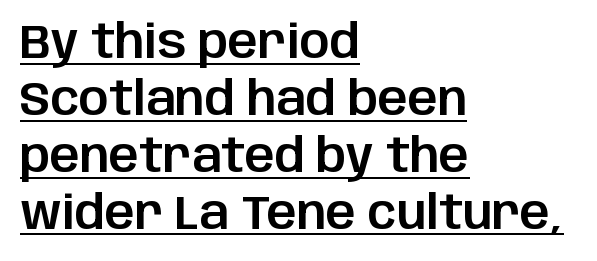
{"serif": "no", "italic": "no", "width": "normal", "stroke_contrast": "low", "x_height": "large", "monospaced": "no", "underline": "yes", "align": "left", "line_spacing_ratio": 1.21, "letter_spacing": "normal", "letter_spacing_em": 0.0, "glyph_px": 47}
